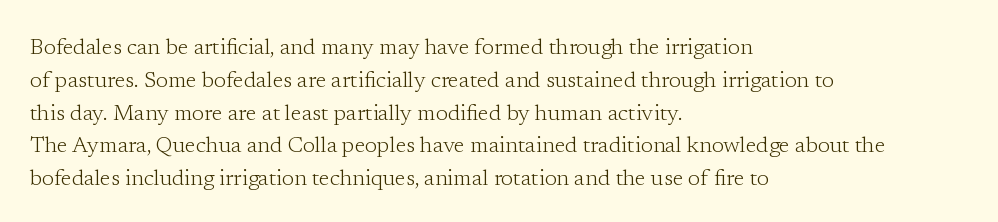
Q: Is the text bold? A: No.
Q: Is the text italic (slanted)? A: No, it is upright.
Q: Is the text underlined? A: No.
Q: How is the paragraph aligned? A: Left-aligned.
Q: Is the spacing between letters normal or unusually wide? A: Normal.
Q: Is the spacing between lines tight, normal or loose? A: Normal.
